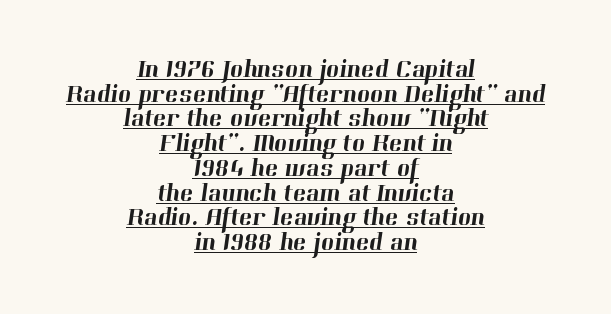
{"underline": "yes", "align": "center", "line_spacing": "tight", "line_spacing_ratio": 0.99, "letter_spacing": "normal", "letter_spacing_em": 0.0, "glyph_px": 25}
